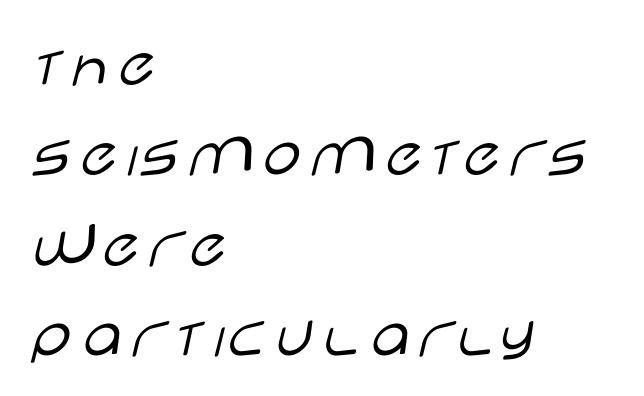
The text block is weighted toward the left margin, trailing off unevenly rightward. These lines are rendered in a variable-pitch font. This block has exactly the height ordinary leading produces. The words here are not underlined. Caption: standard tracking, unaltered. A sans-serif font was chosen for this passage.
